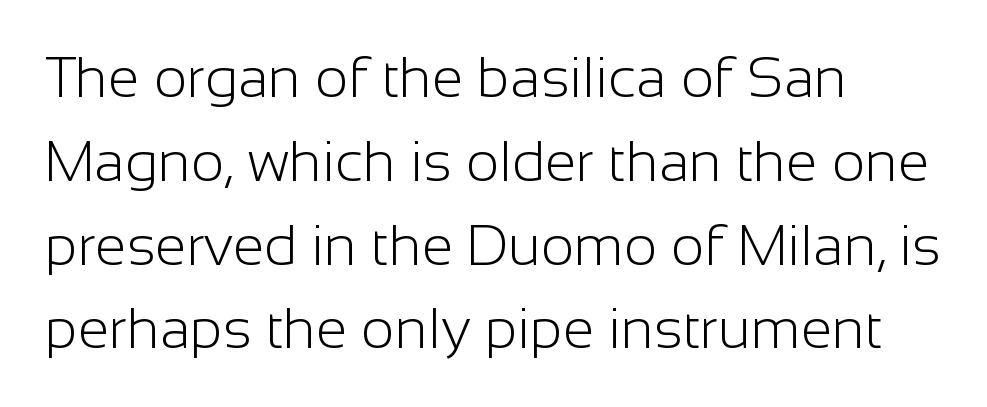
The block of text has a typical density, with ordinary space between rows. You could not count columns in this text — the font is proportionally spaced. This rendering employs a face without finishing strokes, i.e., a sans-serif. Weight: regular or lighter.
